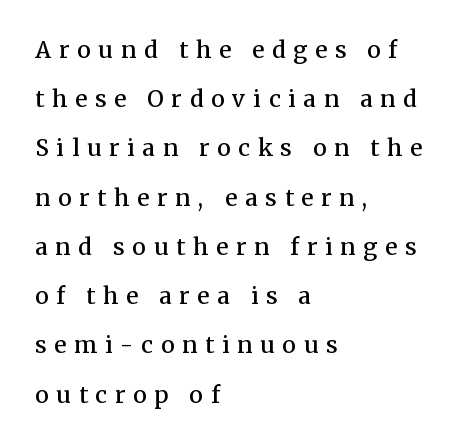
The image shows 23 px text type, upright; set left-aligned, loose line spacing (2.14x), unusually wide letter spacing (+0.34 em), not underlined.
